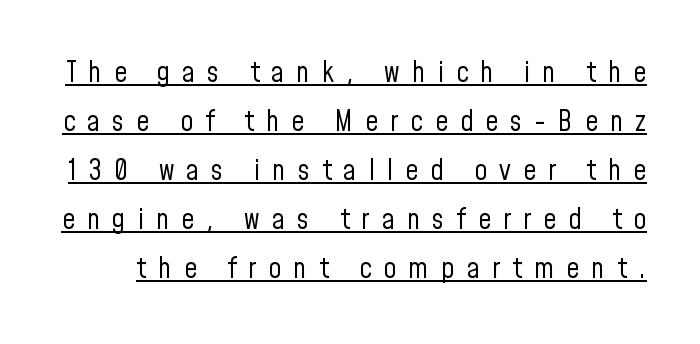
Q: Is the text bold? A: No.
Q: Is the text italic (slanted)? A: No, it is upright.
Q: Is the typeface a serif or a sans-serif typeface? A: Sans-serif.
Q: Is the text underlined? A: Yes.
Q: Is the spacing between letters normal or unusually wide? A: Unusually wide.
Q: Width (condensed, normal, or wide)? A: Condensed.
Q: Stroke contrast? A: Low.
Q: x-height? A: Medium.
Q: Monospaced? A: No.
